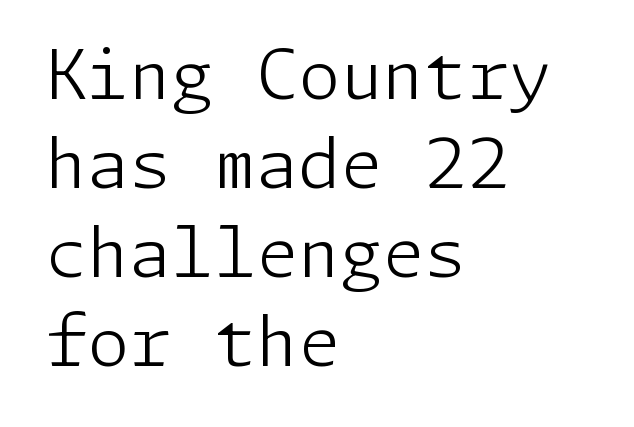
The image shows 68 px light sans-serif type, upright; set left-aligned, normal line spacing (1.31x), normal letter spacing, not underlined; low stroke contrast and a medium x-height.
